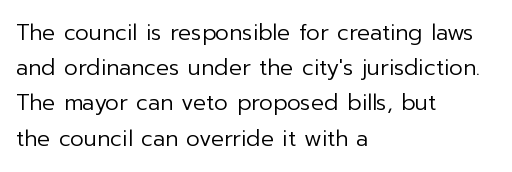
A quiet, ordinary-to-light weight characterises the typeface. Default kerning and tracking; the words read as compact shapes. These lines stack with their left ends in a neat column. The leading is moderate, giving the passage an even texture.
